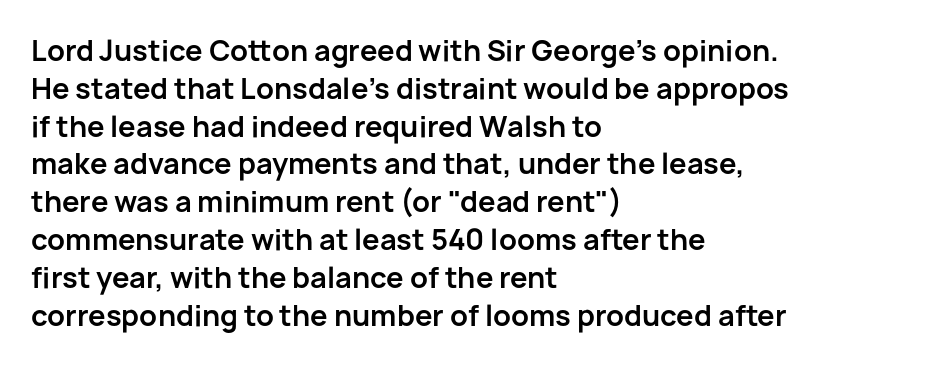
The image shows 28 px bold sans-serif type, upright; set left-aligned, normal line spacing (1.35x), normal letter spacing, not underlined; low stroke contrast and a medium x-height.
